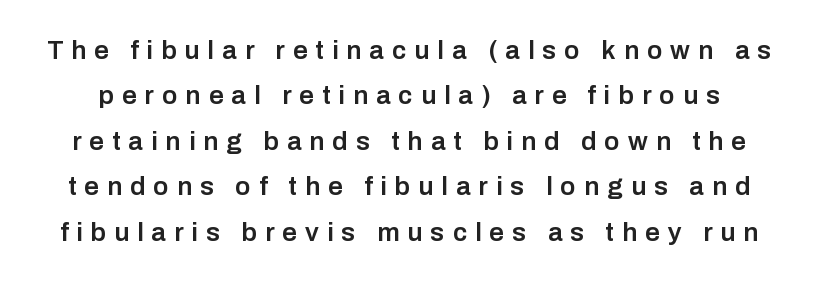
The image shows 26 px text type, upright; set line spacing 1.75x, unusually wide letter spacing (+0.31 em), not underlined.
